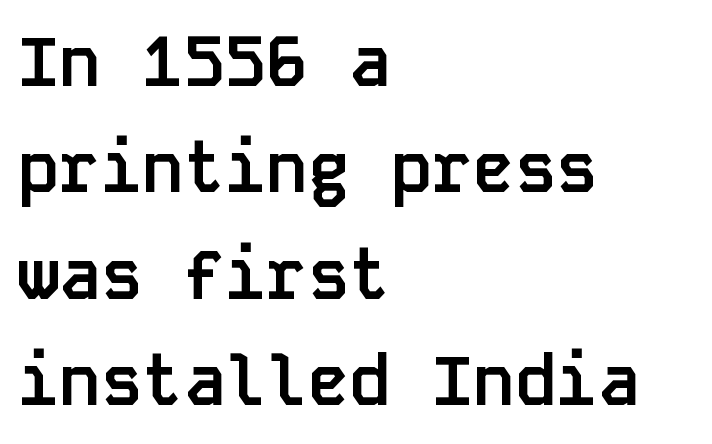
The image shows 69 px semibold sans-serif type, upright, monospaced; set left-aligned, normal line spacing (1.54x), normal letter spacing, not underlined; low stroke contrast and a large x-height.
